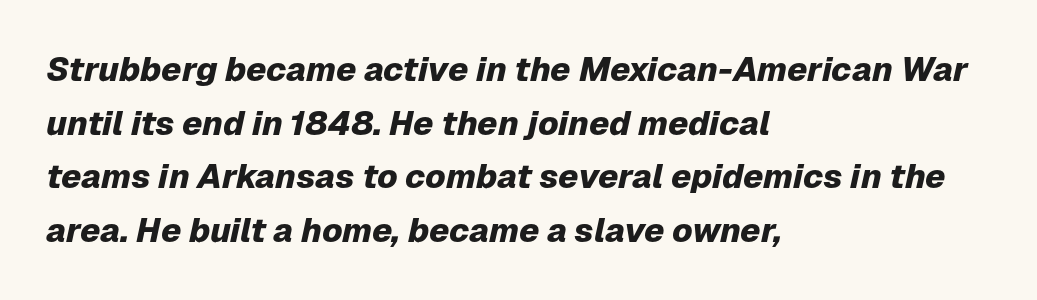
Q: Is the text bold? A: Yes.
Q: Is the text italic (slanted)? A: Yes, it leans right by about 12 degrees.
Q: Is the text underlined? A: No.
Q: How is the paragraph aligned? A: Left-aligned.
Q: Is the spacing between letters normal or unusually wide? A: Normal.
Q: Is the spacing between lines tight, normal or loose? A: Normal.
Q: Width (condensed, normal, or wide)? A: Normal.
Q: Stroke contrast? A: Low.
Q: x-height? A: Medium.
Q: Monospaced? A: No.
